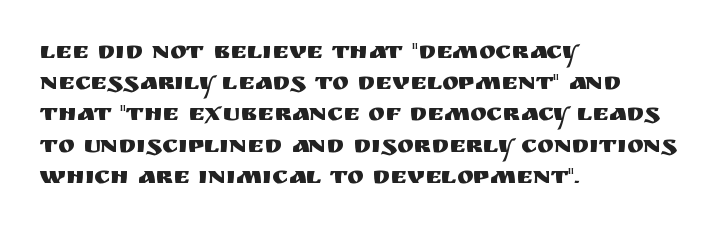
Q: Is the text italic (slanted)? A: No, it is upright.
Q: Is the text underlined? A: No.
Q: How is the paragraph aligned? A: Left-aligned.
Q: Is the spacing between letters normal or unusually wide? A: Normal.
Q: Is the spacing between lines tight, normal or loose? A: Normal.
